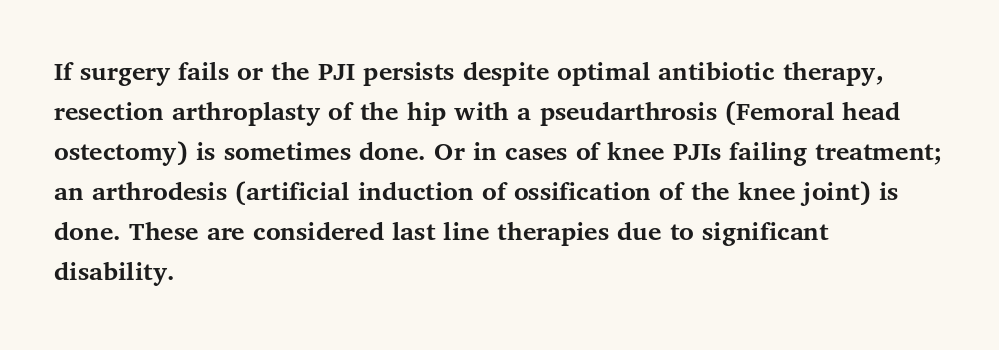
Q: Is the text bold? A: Yes.
Q: Is the text italic (slanted)? A: No, it is upright.
Q: Is the typeface a serif or a sans-serif typeface? A: Serif.
Q: Is the text underlined? A: No.
Q: How is the paragraph aligned? A: Left-aligned.
Q: Is the spacing between letters normal or unusually wide? A: Normal.
Q: Is the spacing between lines tight, normal or loose? A: Normal.
Q: Width (condensed, normal, or wide)? A: Normal.
Q: Stroke contrast? A: Medium.
Q: x-height? A: Medium.
Q: Monospaced? A: No.
